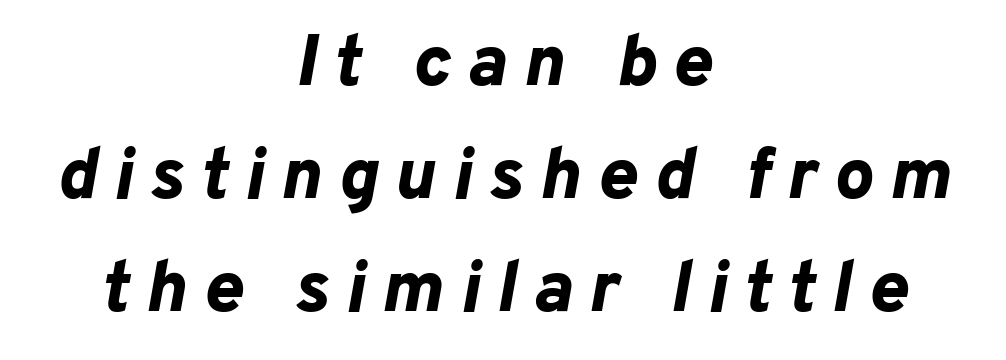
Heavy, bold letterforms. This sample is center-justified, so both line endings float freely. Is this a fixed-width face? No — the glyphs have proportional, varying widths. The space directly below the letters is spotless. Short note: letters widely spaced.
